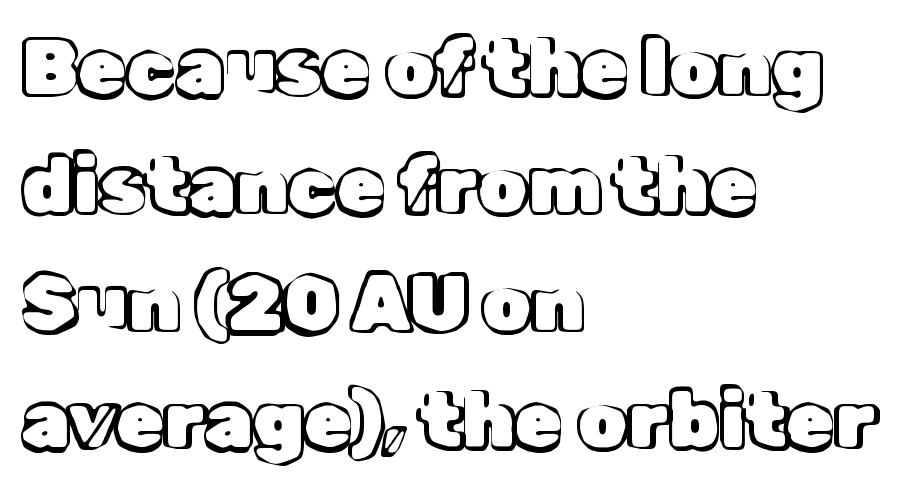
Q: Is the text italic (slanted)? A: No, it is upright.
Q: Is the text underlined? A: No.
Q: How is the paragraph aligned? A: Left-aligned.
Q: Is the spacing between letters normal or unusually wide? A: Normal.
Q: Is the spacing between lines tight, normal or loose? A: Normal.
Q: Width (condensed, normal, or wide)? A: Normal.
Q: x-height? A: Medium.
Q: Monospaced? A: No.
